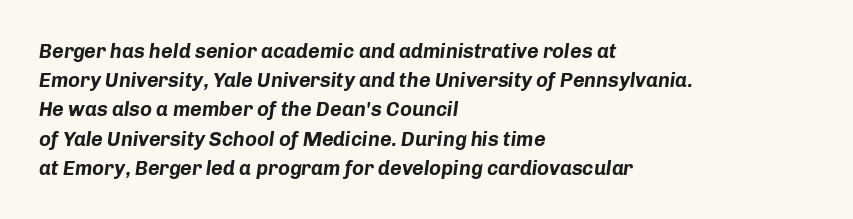
{"italic": "yes", "lean": "right", "slant_degrees": 8, "bold": "yes", "underline": "no", "align": "left", "line_spacing": "normal", "line_spacing_ratio": 1.46, "letter_spacing": "normal", "letter_spacing_em": 0.0, "glyph_px": 20}
